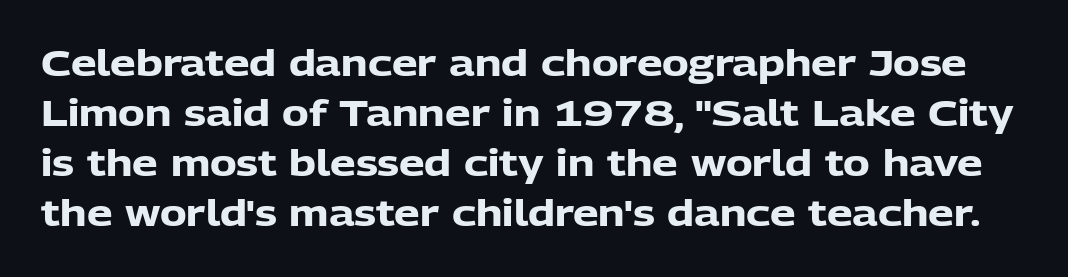
One glance says typical: line gaps are just what's usual. Vertical strokes here are truly vertical. This sample uses a sans-serif face. Clear beneath every line of the passage.
